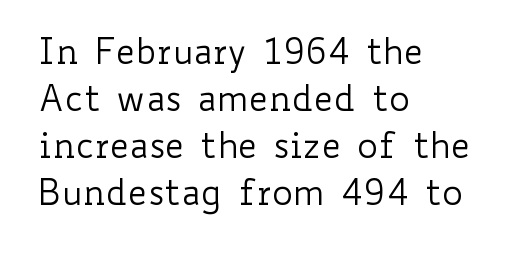
How are the letters spaced? Ordinarily, with no added tracking. All the whitespace from short lines collects on the right. Unlike italic type, these characters show no tilt at all. The strokes carry an ordinary text weight at most.
